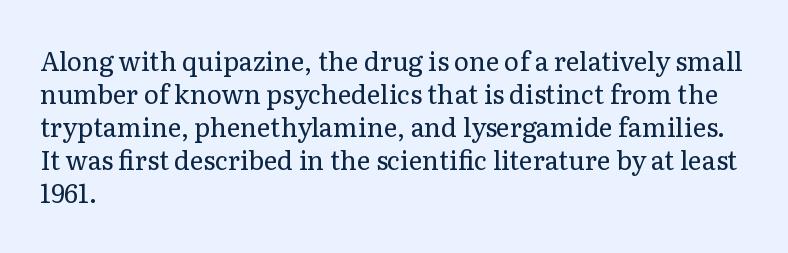
The image shows 26 px text type, upright; set left-aligned, normal line spacing (1.27x), normal letter spacing, not underlined.
